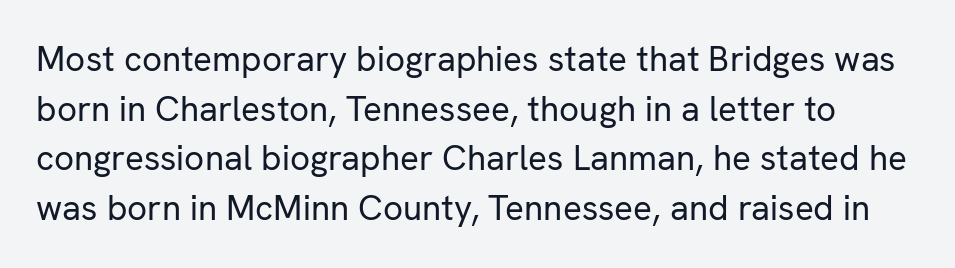
Q: Is the text bold? A: No.
Q: Is the text italic (slanted)? A: No, it is upright.
Q: Is the typeface a serif or a sans-serif typeface? A: Sans-serif.
Q: Is the text underlined? A: No.
Q: Is the spacing between letters normal or unusually wide? A: Normal.
Q: Is the spacing between lines tight, normal or loose? A: Normal.
Q: Width (condensed, normal, or wide)? A: Normal.
Q: Stroke contrast? A: Low.
Q: x-height? A: Medium.
Q: Monospaced? A: No.
